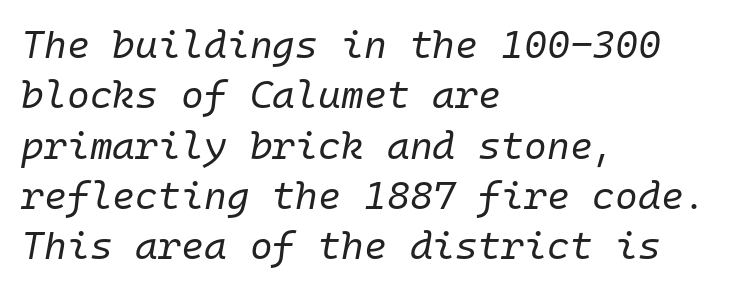
The image shows 39 px regular-weight type, italic (leaning right), monospaced; set left-aligned, normal line spacing (1.29x), normal letter spacing, not underlined; low stroke contrast and a medium x-height.
